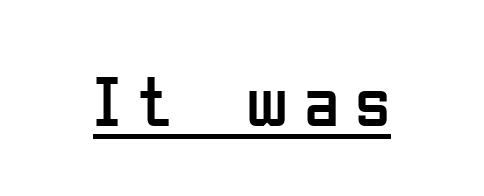
The image shows 72 px regular-weight, condensed sans-serif type, upright; set unusually wide letter spacing (+0.22 em), underlined; low stroke contrast and a medium x-height.
